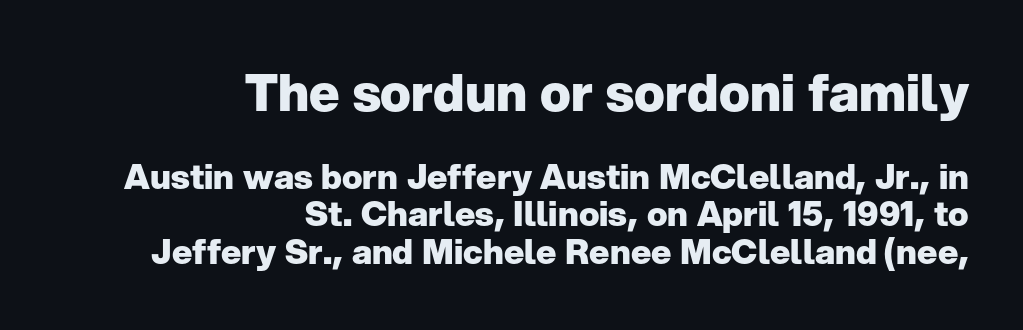
The image shows 51 px heavy sans-serif type, upright; set right-aligned, tight line spacing (1.1x), normal letter spacing, not underlined; the first (top) block is 1.5x larger; low stroke contrast and a medium x-height.
